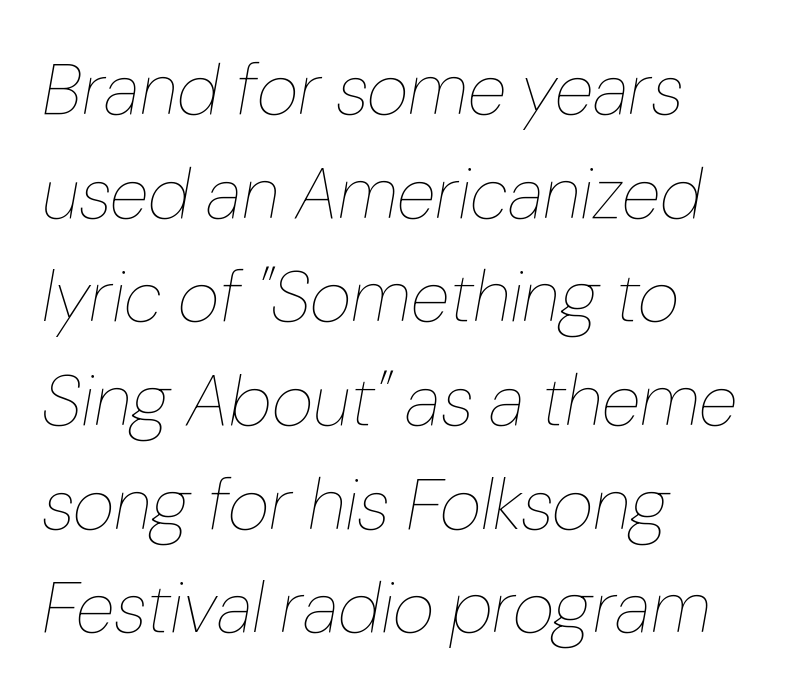
{"italic": "yes", "lean": "right", "slant_degrees": 10, "bold": "no", "weight": "thin", "width": "normal", "stroke_contrast": "low", "x_height": "medium", "monospaced": "no", "underline": "no", "align": "left", "line_spacing": "normal", "line_spacing_ratio": 1.44, "letter_spacing": "normal", "letter_spacing_em": 0.0, "glyph_px": 72}
